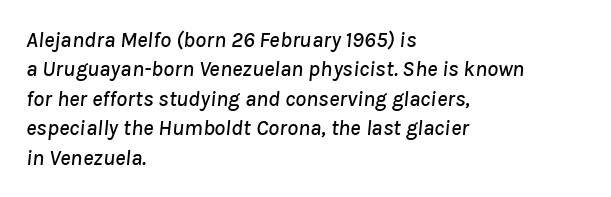
{"italic": "yes", "lean": "right", "slant_degrees": 8, "underline": "no", "align": "left", "line_spacing": "normal", "line_spacing_ratio": 1.34, "letter_spacing": "normal", "letter_spacing_em": 0.0, "glyph_px": 22}
